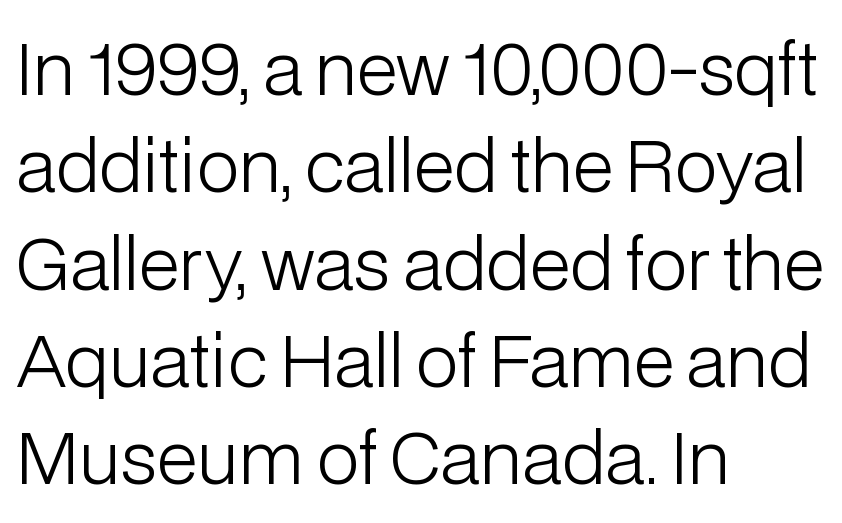
{"serif": "no", "italic": "no", "bold": "no", "weight": "light", "width": "normal", "stroke_contrast": "low", "x_height": "medium", "monospaced": "no", "underline": "no", "align": "left", "line_spacing": "normal", "line_spacing_ratio": 1.37, "letter_spacing": "normal", "letter_spacing_em": 0.0, "glyph_px": 71}
